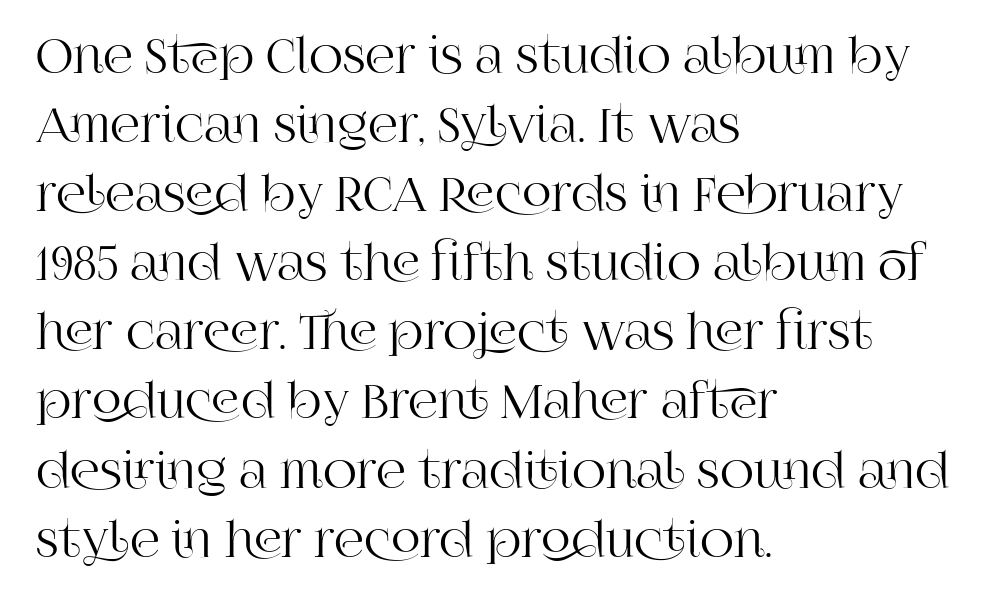
Layout note: lines flush left. A serif font was chosen for this passage. Inter-character spacing is left at the font's built-in metrics. A roman cut, with each character standing at attention. Bare-footed words on every line. The vertical gap from one line to the next is medium.
